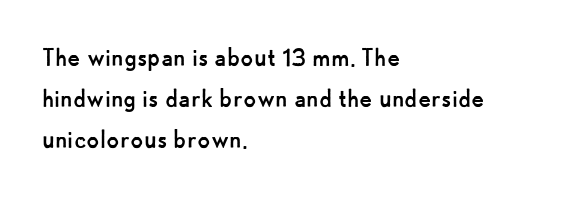
The image shows 30 px regular-weight sans-serif type, upright; set left-aligned, normal line spacing (1.37x), normal letter spacing, not underlined; low stroke contrast and a small x-height.
